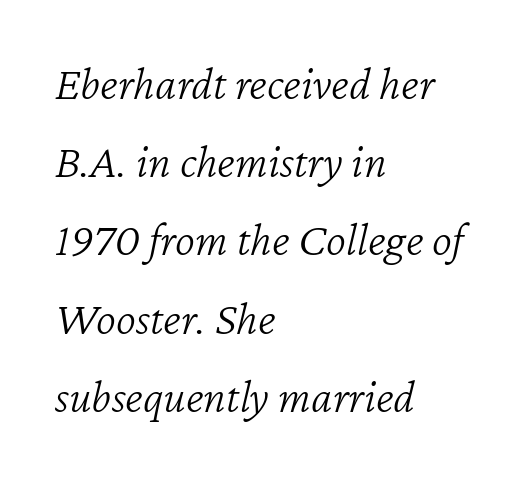
Q: Is the text bold? A: No.
Q: Is the text italic (slanted)? A: Yes, it leans right by about 12 degrees.
Q: Is the text underlined? A: No.
Q: How is the paragraph aligned? A: Left-aligned.
Q: Is the spacing between letters normal or unusually wide? A: Normal.
Q: Is the spacing between lines tight, normal or loose? A: Normal.
Q: Width (condensed, normal, or wide)? A: Normal.
Q: Stroke contrast? A: Low.
Q: x-height? A: Medium.
Q: Monospaced? A: No.
